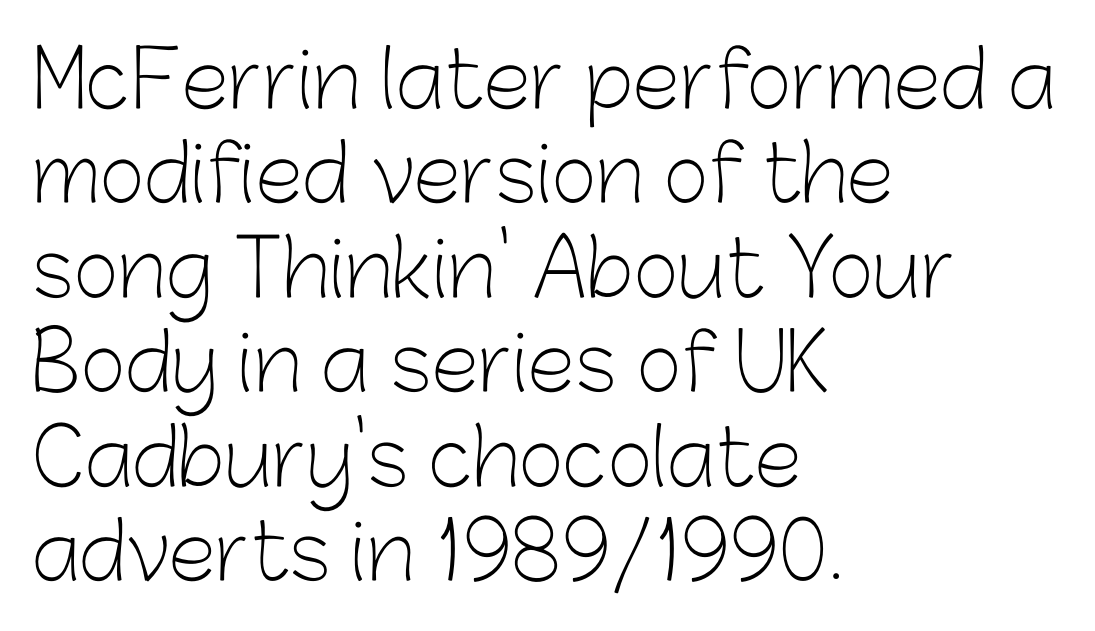
The image shows 78 px light sans-serif type, upright; set left-aligned, line spacing 1.21x, normal letter spacing, not underlined; low stroke contrast and a medium x-height.
